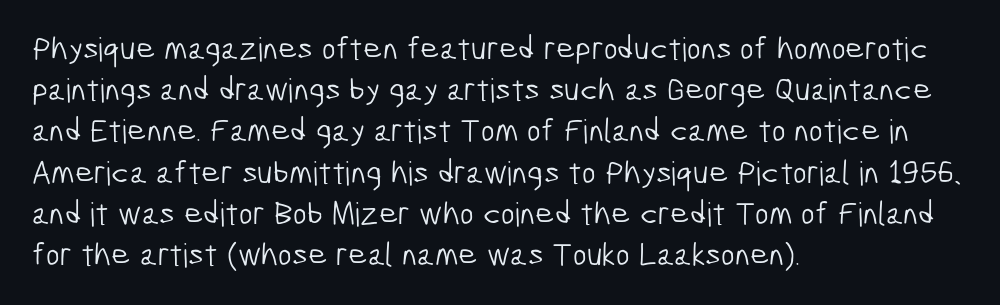
Underline: absent. Default kerning and tracking; the words read as compact shapes. The strokes are not fattened; the text isn't bold. Do the characters align in a grid? No, the font is proportional. Caption: multi-line text, flush left, ragged right. The designer went with a sans here, leaving each stem footless.
